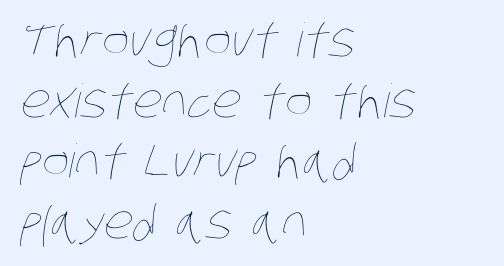
The image shows 46 px thin, condensed type; set left-aligned, normal line spacing (1.32x), normal letter spacing, not underlined; low stroke contrast and a large x-height.
